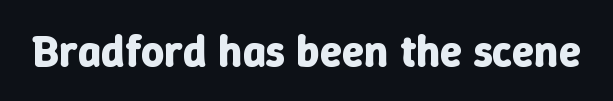
{"italic": "no", "bold": "yes", "weight": "bold", "width": "normal", "stroke_contrast": "low", "x_height": "medium", "monospaced": "no", "underline": "no", "letter_spacing": "normal", "letter_spacing_em": 0.0, "glyph_px": 45}
